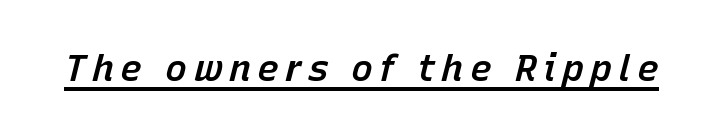
Q: Is the text bold? A: Semi-bold.
Q: Is the text italic (slanted)? A: Yes, it leans right by about 15 degrees.
Q: Is the text underlined? A: Yes.
Q: Width (condensed, normal, or wide)? A: Normal.
Q: Stroke contrast? A: Low.
Q: x-height? A: Medium.
Q: Monospaced? A: No.
